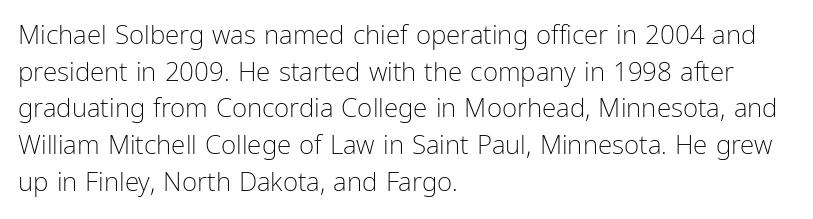
The image shows 26 px text type, upright; set left-aligned, normal line spacing (1.41x), normal letter spacing, not underlined.
